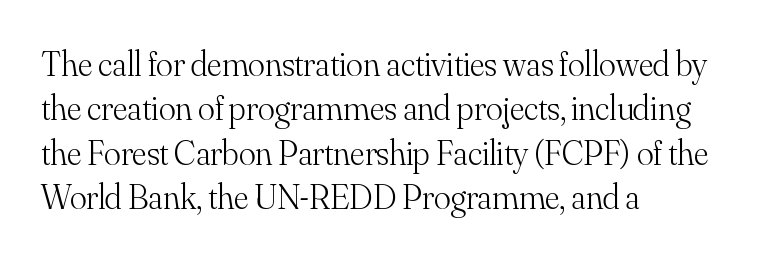
The image shows 35 px light serif type, upright; set left-aligned, normal line spacing (1.27x), normal letter spacing, not underlined; medium stroke contrast and a small x-height.
